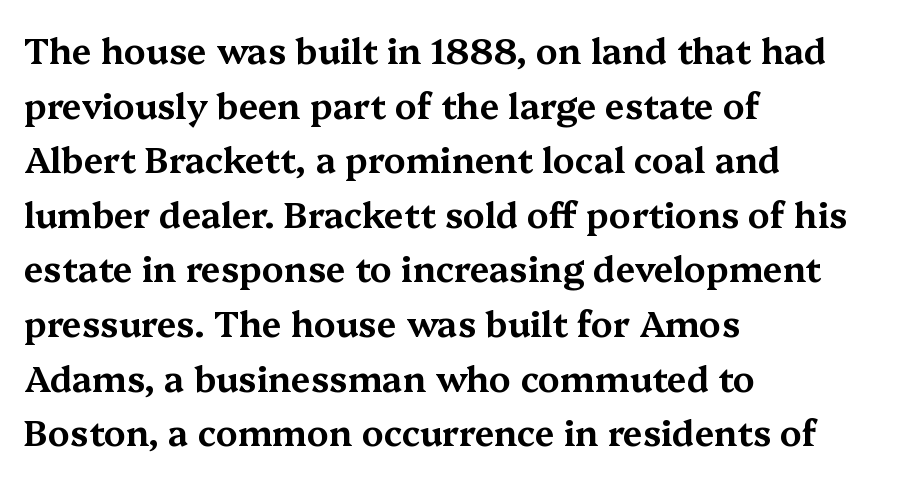
The image shows 35 px wide serif type, upright; set left-aligned, normal line spacing (1.56x), normal letter spacing, not underlined; medium stroke contrast and a medium x-height.
